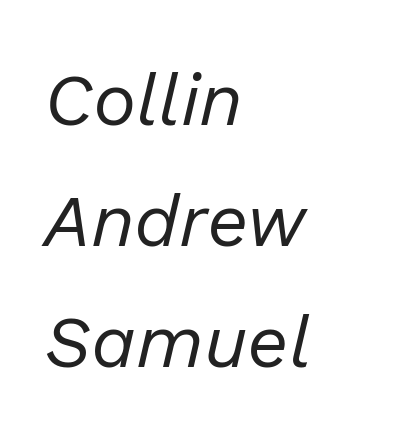
Q: Is the text bold? A: No.
Q: Is the text italic (slanted)? A: Yes, it leans right by about 13 degrees.
Q: Is the text underlined? A: No.
Q: How is the paragraph aligned? A: Left-aligned.
Q: Is the spacing between letters normal or unusually wide? A: Normal.
Q: Is the spacing between lines tight, normal or loose? A: Normal.
Q: Width (condensed, normal, or wide)? A: Normal.
Q: Stroke contrast? A: Low.
Q: x-height? A: Medium.
Q: Monospaced? A: No.
